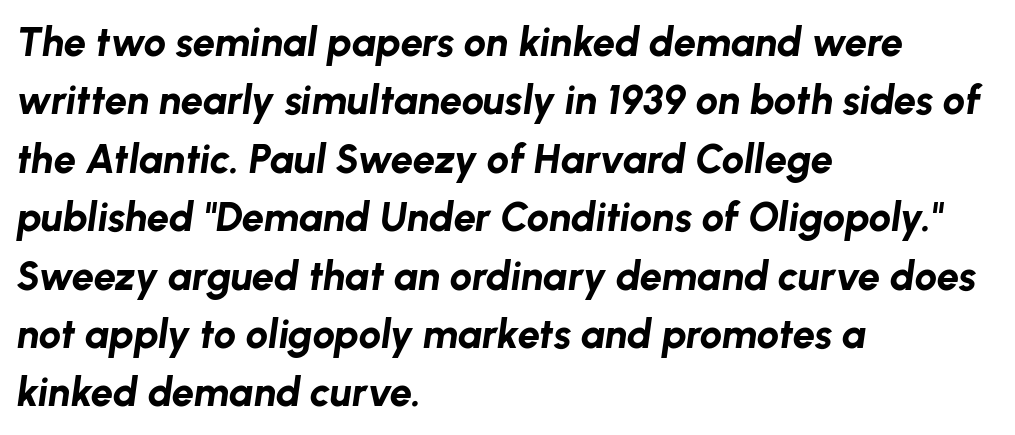
{"italic": "yes", "lean": "right", "slant_degrees": 8, "bold": "yes", "weight": "bold", "width": "normal", "stroke_contrast": "low", "x_height": "medium", "monospaced": "no", "underline": "no", "align": "left", "line_spacing": "normal", "line_spacing_ratio": 1.46, "letter_spacing": "normal", "letter_spacing_em": 0.0, "glyph_px": 40}
